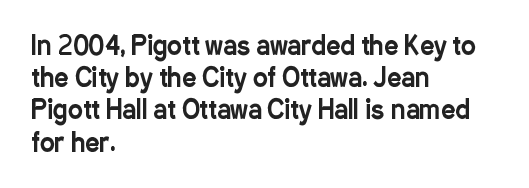
The image shows 25 px text type, upright; set left-aligned, normal line spacing (1.29x), normal letter spacing, not underlined.
